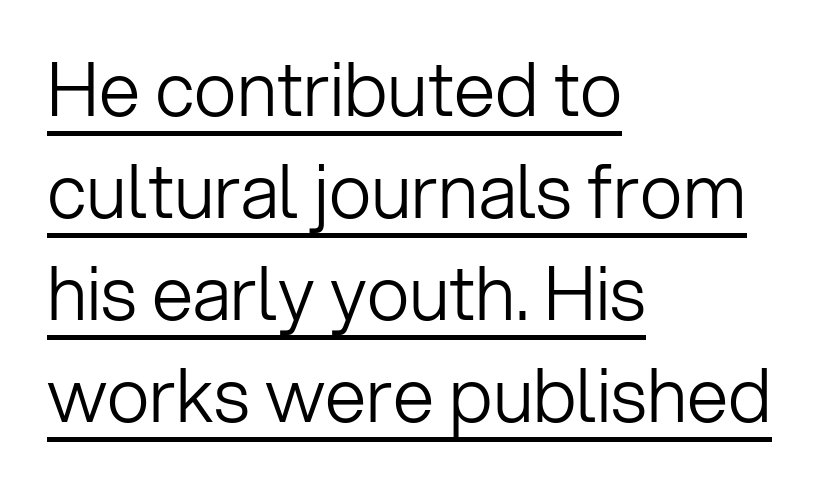
The image shows 74 px light sans-serif type, upright; set left-aligned, normal line spacing (1.38x), normal letter spacing, underlined; low stroke contrast and a medium x-height.
